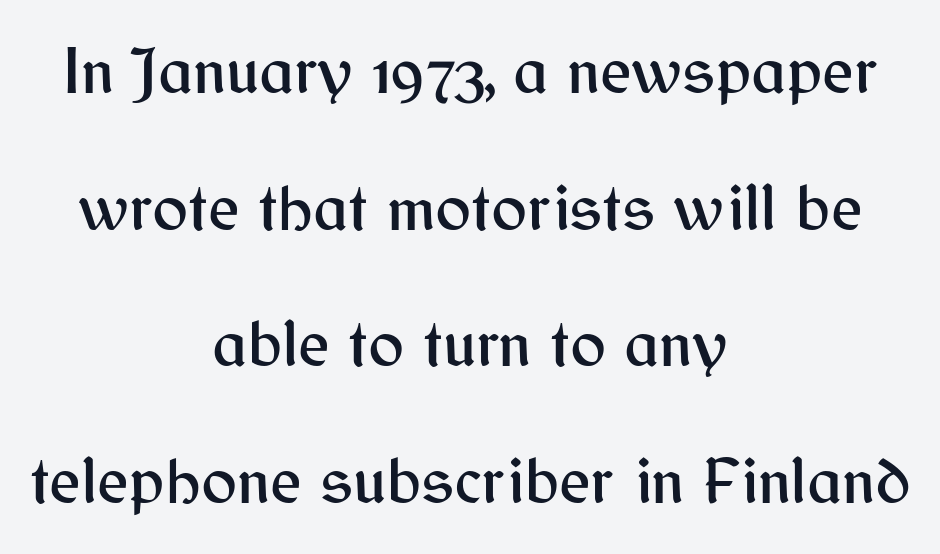
Looks like regular typesetting: each glyph gets only the width it needs. Note: no serifs on the glyphs. Quick note: interline space is abundant. One-word summary of the alignment: center. The type sits square on the baseline with zero lean.
